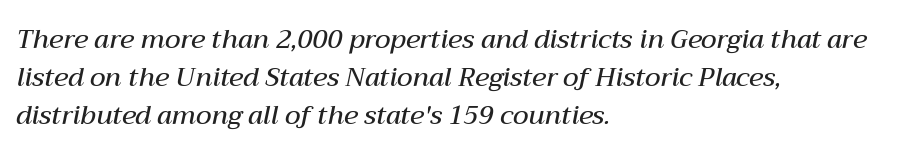
The image shows 26 px text type, italic (leaning right); set left-aligned, normal line spacing (1.47x), normal letter spacing, not underlined.
